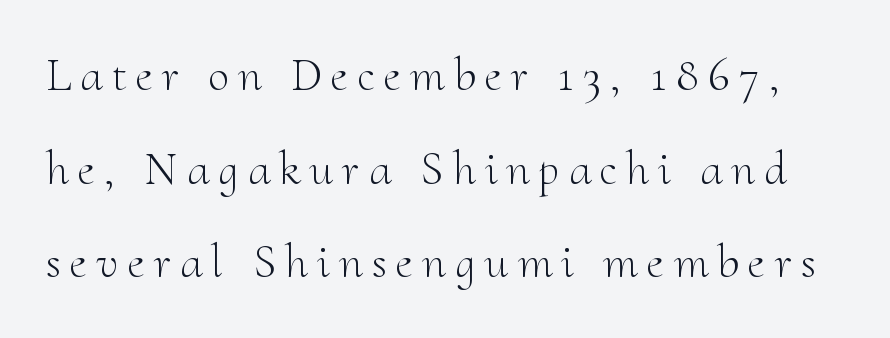
{"serif": "yes", "italic": "no", "bold": "no", "weight": "light", "width": "normal", "stroke_contrast": "medium", "x_height": "small", "monospaced": "no", "underline": "no", "line_spacing": "loose", "line_spacing_ratio": 1.99, "letter_spacing": "wide", "letter_spacing_em": 0.2, "glyph_px": 47}
